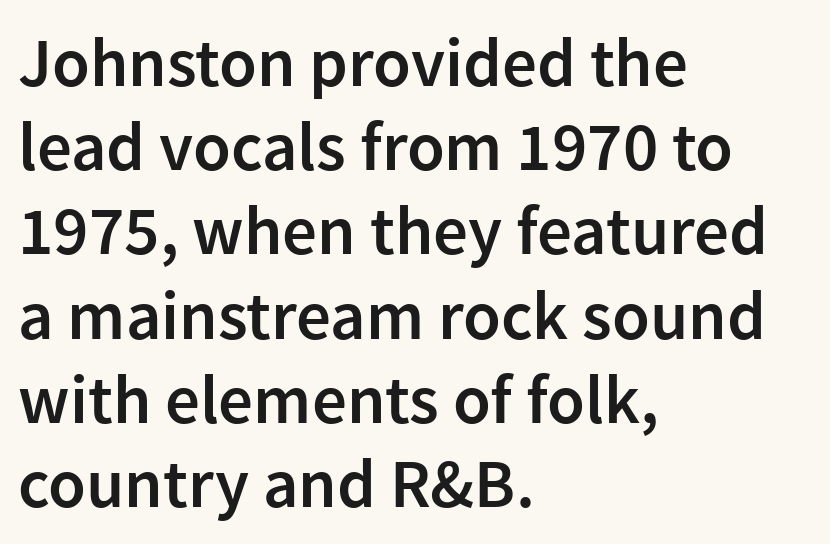
Clear beneath every line of the passage. Does extra space separate the letters? No, they use regular spacing. Style check: upright. Check where the strokes stop: nothing finishes them off — pure sans. The passage is arranged the way most books set body copy — flush left.
